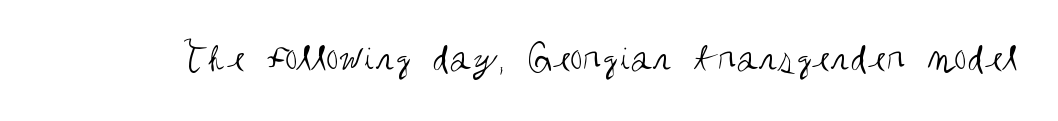
The image shows 41 px regular-weight, condensed sans-serif type; set normal letter spacing, not underlined; medium stroke contrast and a large x-height.
